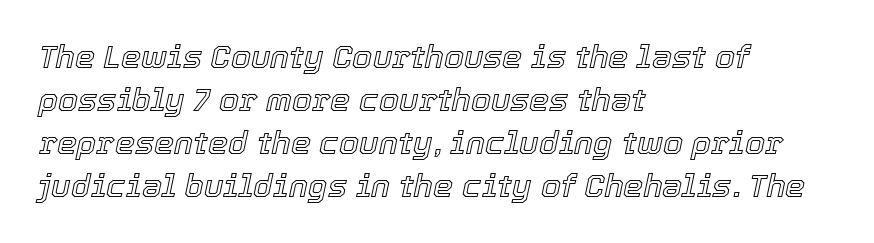
The image shows 32 px text type, italic (leaning right); set left-aligned, normal line spacing (1.34x), normal letter spacing, not underlined; a medium x-height.
